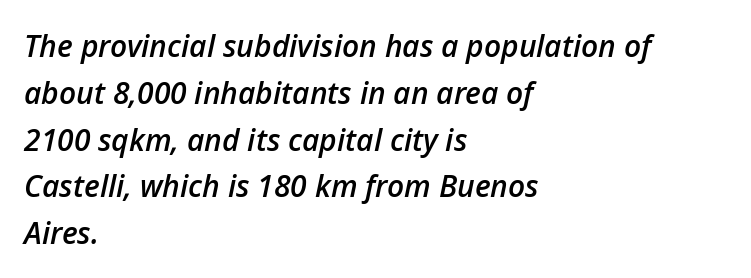
Q: Is the text bold? A: Semi-bold.
Q: Is the text italic (slanted)? A: Yes, it leans right by about 12 degrees.
Q: Is the text underlined? A: No.
Q: How is the paragraph aligned? A: Left-aligned.
Q: Is the spacing between letters normal or unusually wide? A: Normal.
Q: Is the spacing between lines tight, normal or loose? A: Normal.
Q: Width (condensed, normal, or wide)? A: Normal.
Q: Stroke contrast? A: Low.
Q: x-height? A: Medium.
Q: Monospaced? A: No.
